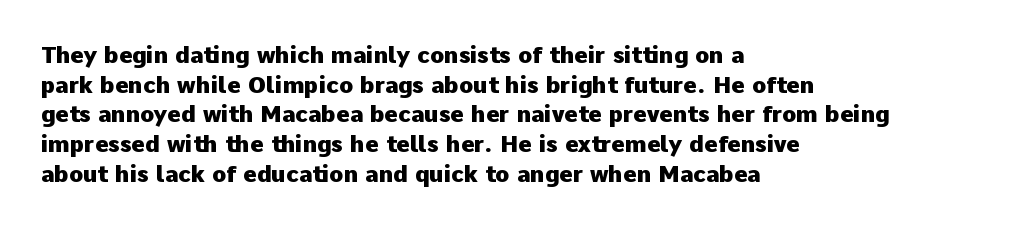
Q: Is the text bold? A: Yes.
Q: Is the text italic (slanted)? A: No, it is upright.
Q: Is the text underlined? A: No.
Q: How is the paragraph aligned? A: Left-aligned.
Q: Is the spacing between letters normal or unusually wide? A: Normal.
Q: Is the spacing between lines tight, normal or loose? A: Normal.
